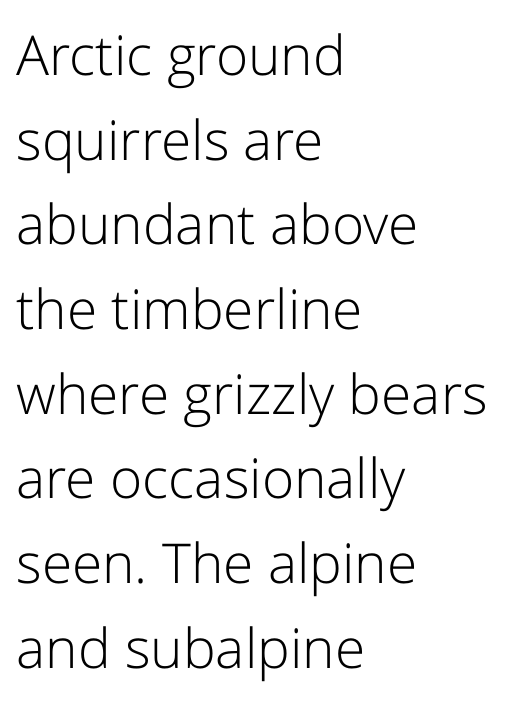
{"serif": "no", "italic": "no", "bold": "no", "weight": "light", "width": "normal", "stroke_contrast": "low", "x_height": "medium", "monospaced": "no", "underline": "no", "align": "left", "line_spacing": "normal", "line_spacing_ratio": 1.54, "letter_spacing": "normal", "letter_spacing_em": 0.0, "glyph_px": 55}
